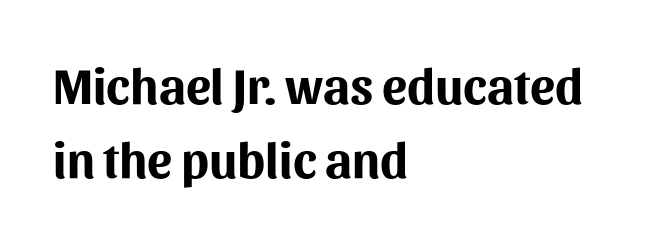
The image shows 50 px bold sans-serif type, upright; set left-aligned, normal line spacing (1.49x), normal letter spacing, not underlined; medium stroke contrast and a medium x-height.
